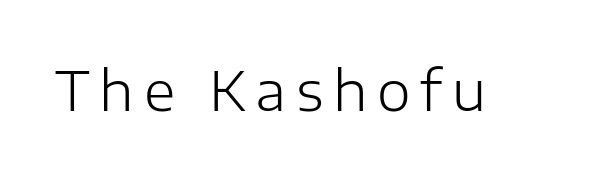
The image shows 54 px light sans-serif type, upright; set not underlined; low stroke contrast and a medium x-height.
